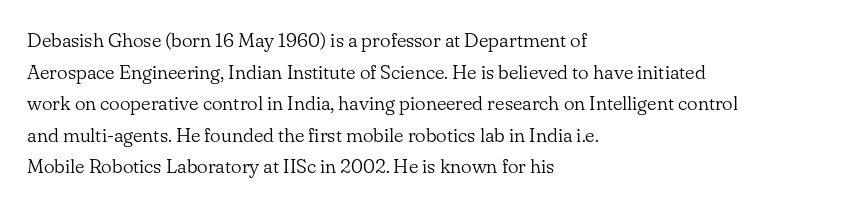
{"italic": "no", "bold": "no", "underline": "no", "align": "left", "line_spacing": "normal", "line_spacing_ratio": 1.58, "letter_spacing": "normal", "letter_spacing_em": 0.0, "glyph_px": 20}
